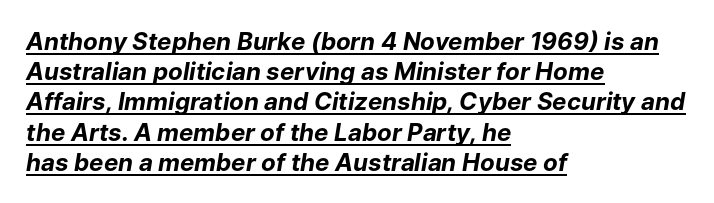
{"italic": "yes", "lean": "right", "slant_degrees": 9, "bold": "yes", "underline": "yes", "align": "left", "line_spacing": "normal", "line_spacing_ratio": 1.26, "letter_spacing": "normal", "letter_spacing_em": 0.0, "glyph_px": 24}
